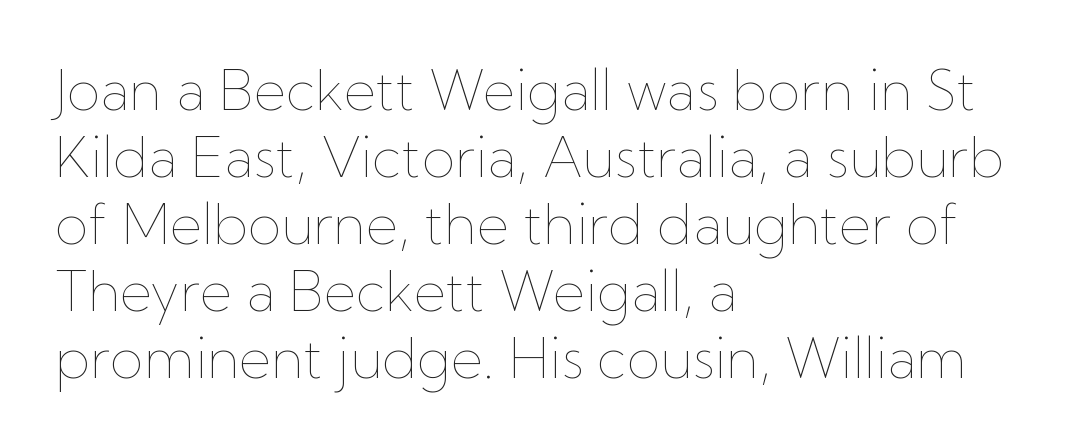
The image shows 55 px thin type, upright; set left-aligned, line spacing 1.22x, normal letter spacing, not underlined; low stroke contrast and a medium x-height.
